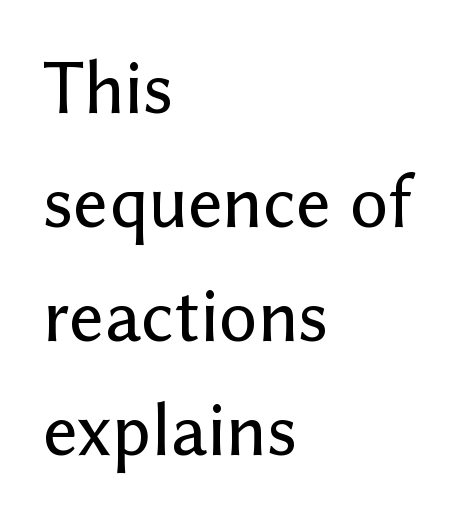
These lines are rendered in a variable-pitch font. Compared with typical paragraphs, the rows here are spaced about the same. Nobody drew a line under any word here. You can tell it's not italic because the verticals are truly vertical.
